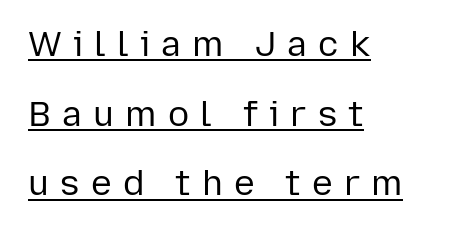
Q: Is the text bold? A: No.
Q: Is the text italic (slanted)? A: No, it is upright.
Q: Is the typeface a serif or a sans-serif typeface? A: Sans-serif.
Q: Is the text underlined? A: Yes.
Q: How is the paragraph aligned? A: Left-aligned.
Q: Is the spacing between letters normal or unusually wide? A: Unusually wide.
Q: Is the spacing between lines tight, normal or loose? A: Loose.
Q: Width (condensed, normal, or wide)? A: Normal.
Q: Stroke contrast? A: Low.
Q: x-height? A: Medium.
Q: Monospaced? A: No.
